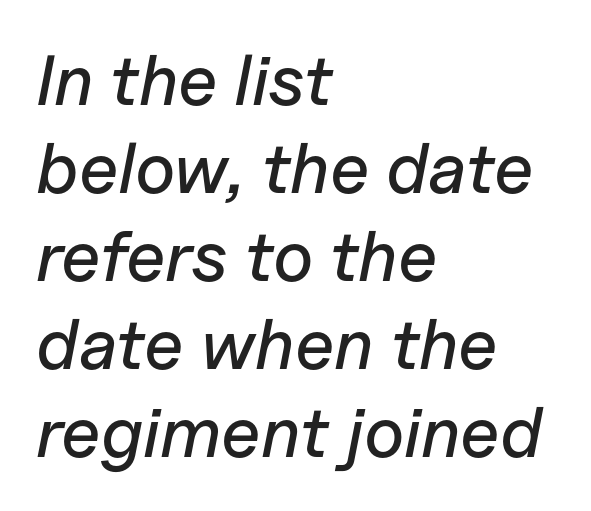
{"italic": "yes", "lean": "right", "slant_degrees": 11, "width": "normal", "stroke_contrast": "low", "x_height": "medium", "monospaced": "no", "underline": "no", "align": "left", "line_spacing_ratio": 1.24, "letter_spacing": "normal", "letter_spacing_em": 0.0, "glyph_px": 71}
